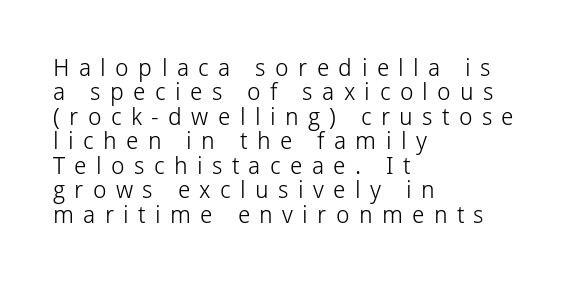
Nothing heavy about these letters — not bold at all. Vertically, the passage feels compressed, each row crowding the next. Honestly, the letter spacing is so wide it's the main thing you notice. Unmarked baselines from the first word to the last. This is the regular roman posture of the typeface. All the whitespace from short lines collects on the right.
